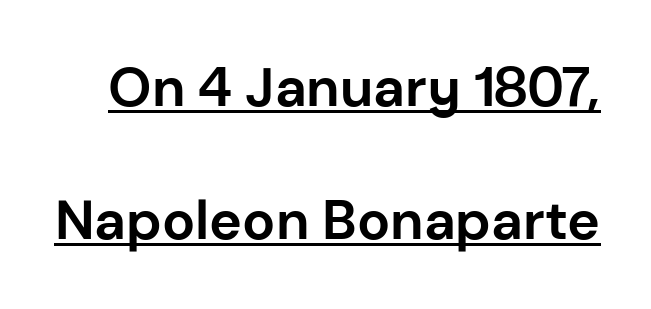
{"serif": "no", "italic": "no", "bold": "yes", "weight": "bold", "width": "normal", "stroke_contrast": "low", "x_height": "medium", "monospaced": "no", "underline": "yes", "line_spacing": "loose", "line_spacing_ratio": 2.42, "letter_spacing": "normal", "letter_spacing_em": 0.0, "glyph_px": 55}
